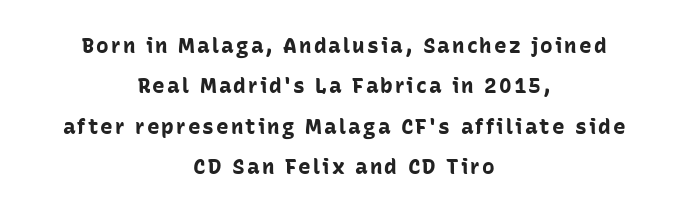
The image shows 21 px bold type, upright; set centered, loose line spacing (1.92x), not underlined.
